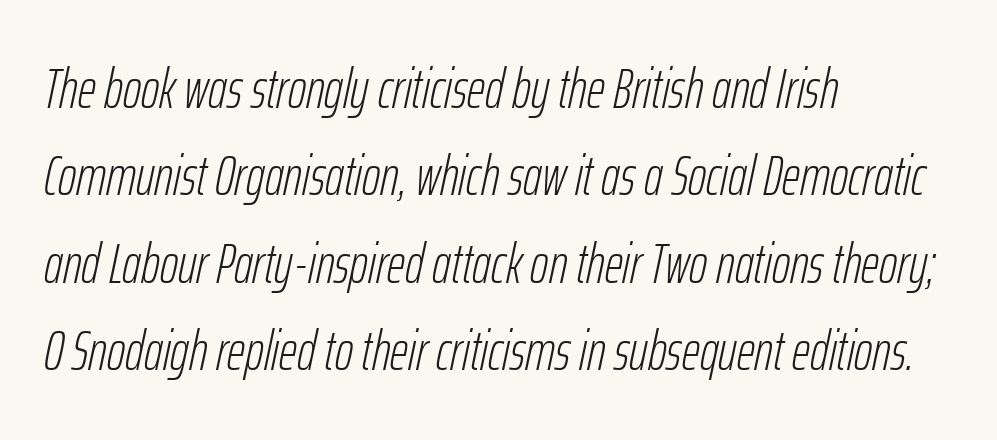
Q: Is the text bold? A: No.
Q: Is the text italic (slanted)? A: Yes, it leans right by about 12 degrees.
Q: Is the text underlined? A: No.
Q: How is the paragraph aligned? A: Left-aligned.
Q: Is the spacing between letters normal or unusually wide? A: Normal.
Q: Is the spacing between lines tight, normal or loose? A: Normal.
Q: Width (condensed, normal, or wide)? A: Condensed.
Q: Stroke contrast? A: Low.
Q: x-height? A: Medium.
Q: Monospaced? A: No.
